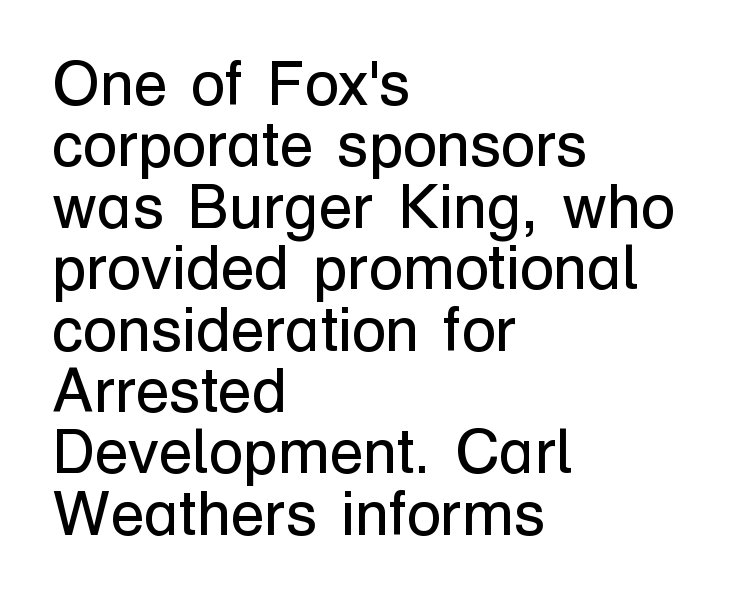
On a weight scale, this lands at 450 or below. The typesetter chose a ragged-right arrangement here. The face used here is proportionally spaced, like ordinary book or web type. The face used here is a sans, in the tradition of grotesques and geometrics. Vertically, the passage feels compressed, each row crowding the next.
